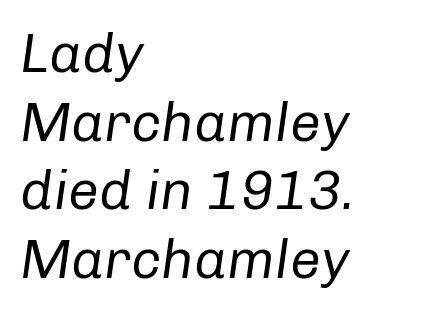
{"italic": "yes", "lean": "right", "slant_degrees": 8, "bold": "no", "weight": "regular", "width": "normal", "stroke_contrast": "low", "x_height": "medium", "monospaced": "no", "underline": "no", "align": "left", "line_spacing": "normal", "line_spacing_ratio": 1.25, "letter_spacing": "normal", "letter_spacing_em": 0.0, "glyph_px": 55}
